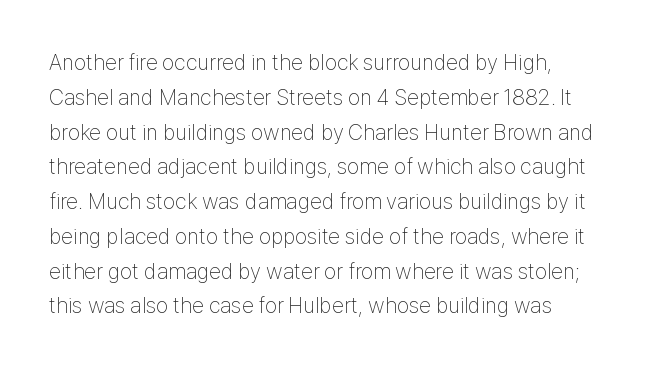
All the whitespace from short lines collects on the right. No extra tracking has been applied to these lines. Characters remain perfectly vertical along every line. The space beneath each line is pristine and unruled. Vertical stems look standard width or narrower in stroke.
